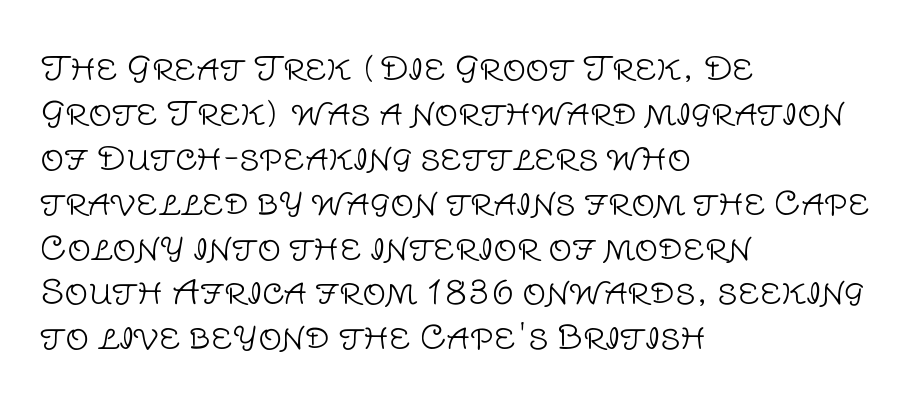
Q: Is the text bold? A: No.
Q: Is the text italic (slanted)? A: Yes.
Q: Is the typeface a serif or a sans-serif typeface? A: Sans-serif.
Q: Is the text underlined? A: No.
Q: How is the paragraph aligned? A: Left-aligned.
Q: Is the spacing between letters normal or unusually wide? A: Normal.
Q: Is the spacing between lines tight, normal or loose? A: Normal.
Q: Width (condensed, normal, or wide)? A: Normal.
Q: Stroke contrast? A: Low.
Q: x-height? A: Large.
Q: Monospaced? A: No.
